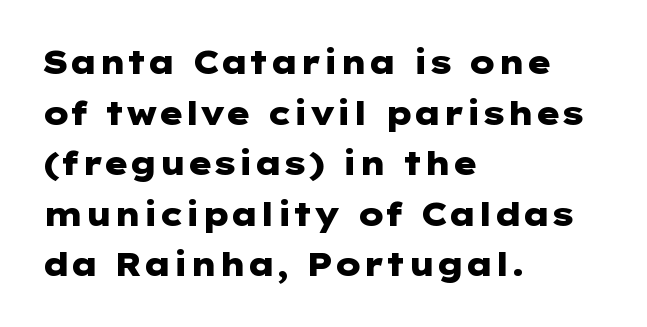
{"serif": "no", "italic": "no", "bold": "yes", "weight": "heavy", "width": "wide", "stroke_contrast": "low", "x_height": "medium", "underline": "no", "align": "left", "line_spacing": "normal", "line_spacing_ratio": 1.58, "letter_spacing": "normal", "letter_spacing_em": 0.0, "glyph_px": 32}
